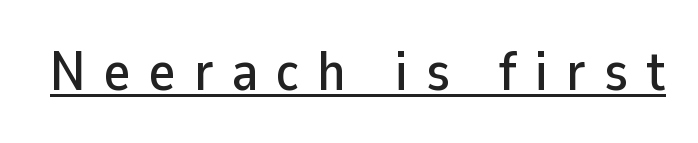
Rendered with straight, roman letterforms. The passage shown is typeset with a sans-serif family. Words appear elongated and porous because spacing is wide. This sample has the flowing, uneven cadence of proportional lettering. This is underlined copy, the kind a proofreader might mark for attention.
